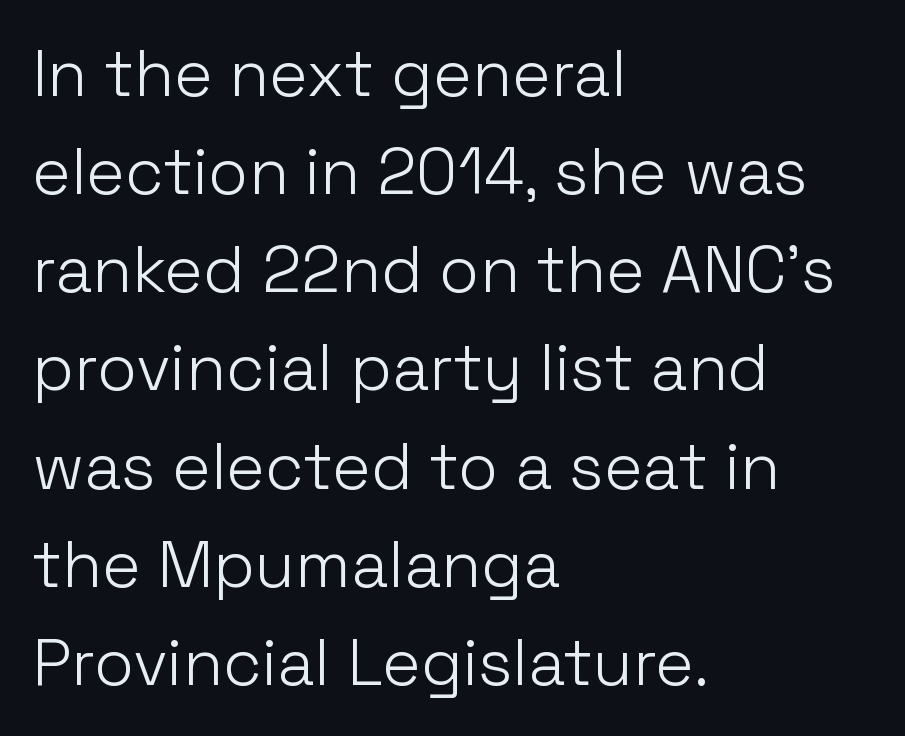
I'd call this a sans setting — the letters go barefoot. In CSS terms this would be text-align: left. Does the leading feel generous? No, just average. The letters stand straight up with perfectly vertical stems.
